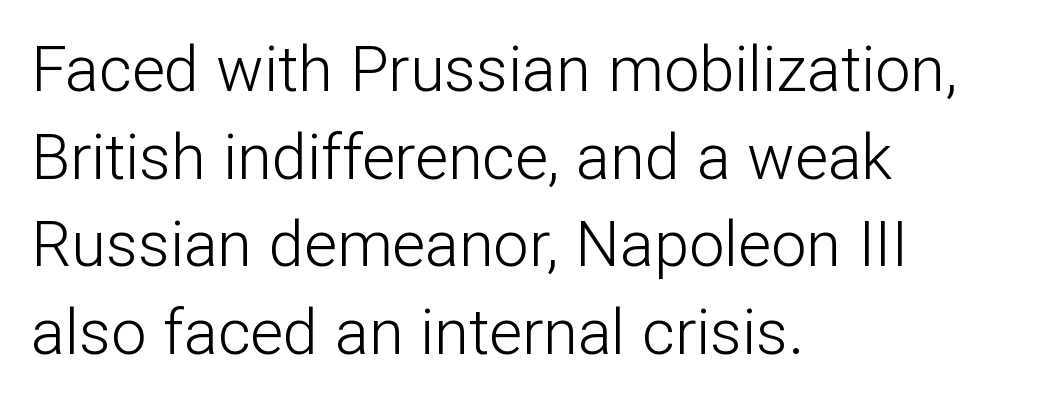
Stroke terminals: plain, sans-serif. Look at the tracking — it's just the regular setting, nothing added. The weight would be labelled regular, book, light, or lighter still. Ascenders rise straight up at ninety degrees. The passage shown is typed in a proportional face where columns would drift.
